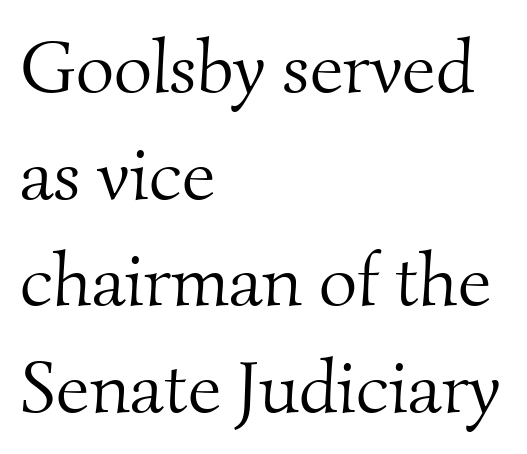
The image shows 74 px light serif type; set left-aligned, normal line spacing (1.44x), normal letter spacing, not underlined; medium stroke contrast and a small x-height.
